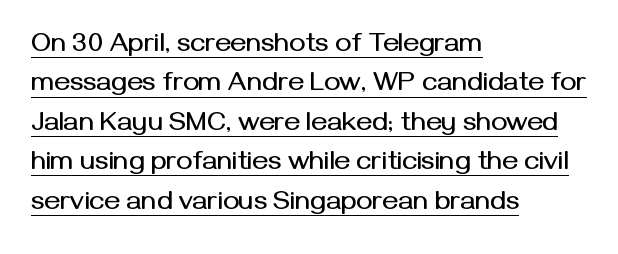
The image shows 27 px text type, upright; set left-aligned, normal line spacing (1.46x), normal letter spacing, underlined.
